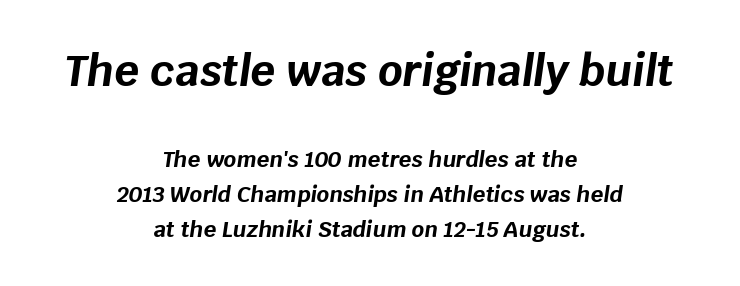
Characters are canted at an angle relative to the baseline's perpendicular. The gap between lines stays unmarked. Horizontally, the lines are justified to the midpoint only. The gaps between neighbouring characters are ordinary and unremarkable. Typesetter's note — upper block bumped up in size, lower block left smaller.
